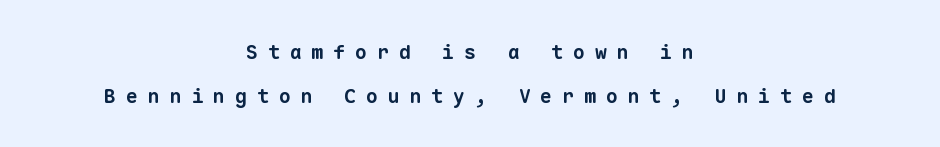
Teacher's note: observe the equal gaps on both sides — that is centered alignment. Descender tails drop into unmarked territory. Rows of type keep a wide berth in the vertical direction. Display-style spreading of the glyphs; the letterfit is very open. Does the weight exceed regular? Yes, all the way to bold.
